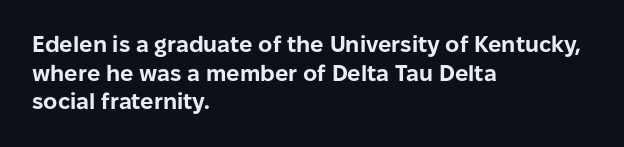
The image shows 22 px bold type, upright; set left-aligned, normal line spacing (1.3x), normal letter spacing, not underlined.
